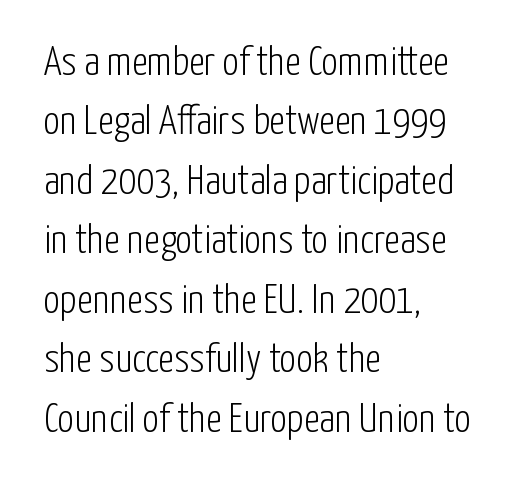
Q: Is the text bold? A: No.
Q: Is the text italic (slanted)? A: No, it is upright.
Q: Is the typeface a serif or a sans-serif typeface? A: Sans-serif.
Q: Is the text underlined? A: No.
Q: How is the paragraph aligned? A: Left-aligned.
Q: Is the spacing between letters normal or unusually wide? A: Normal.
Q: Is the spacing between lines tight, normal or loose? A: Normal.
Q: Width (condensed, normal, or wide)? A: Condensed.
Q: Stroke contrast? A: Low.
Q: x-height? A: Medium.
Q: Monospaced? A: No.
